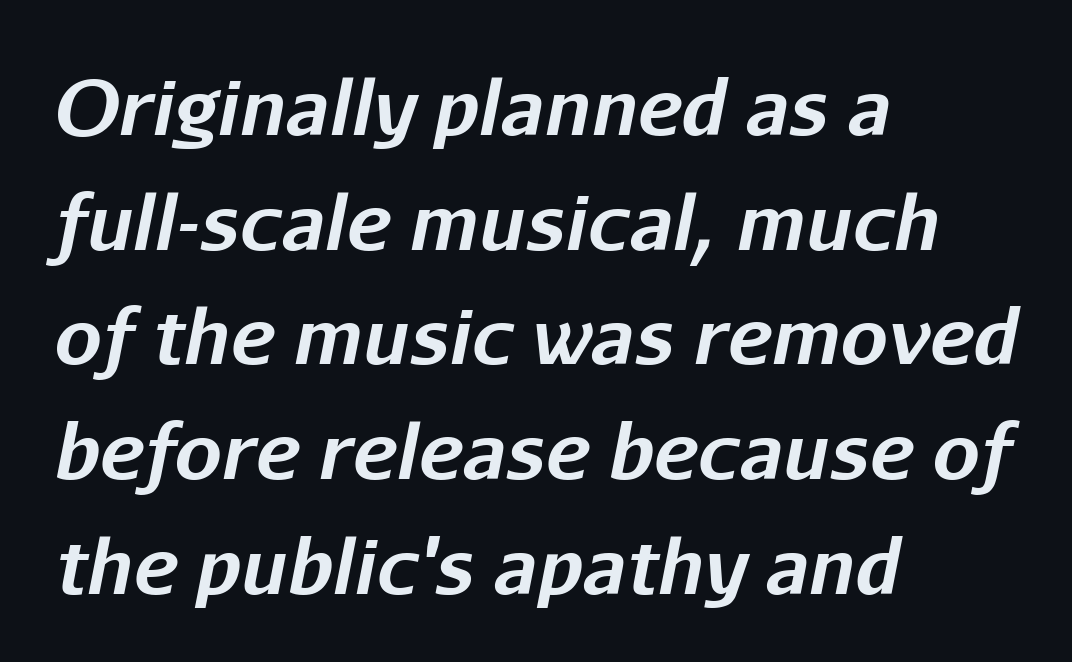
The passage shown is emphatically bold. Caption: standard tracking, unaltered. The passage shown stacks its lines at a standard gap. Line starts are locked; line ends wander. There's an unmistakable incline to the writing here.
